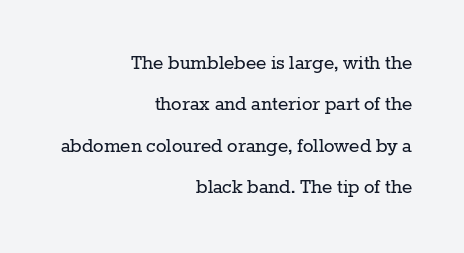
Tracking value appears to be zero — textbook default spacing. The words here are not underlined. The font is comparable to plain body text, perhaps lighter. Leftover space on each line is placed entirely before the opening word. Ordinary non-slanted type is in use.
